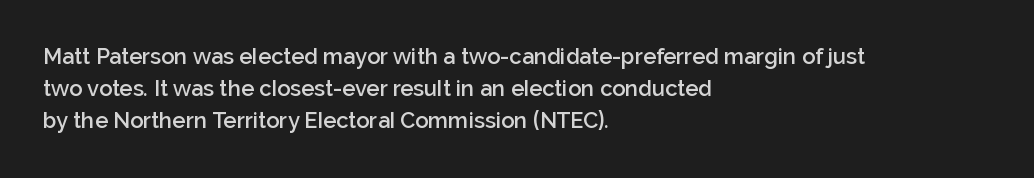
{"italic": "no", "bold": "semi", "underline": "no", "align": "left", "line_spacing": "normal", "line_spacing_ratio": 1.46, "letter_spacing": "normal", "letter_spacing_em": 0.0, "glyph_px": 22}
